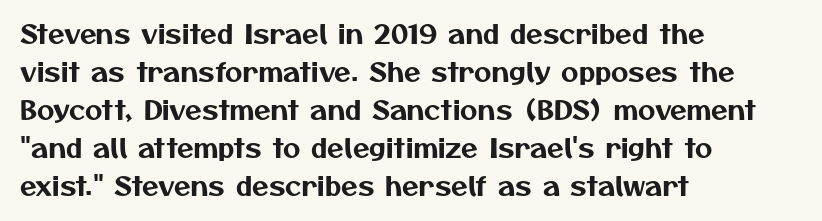
Q: Is the text underlined? A: No.
Q: How is the paragraph aligned? A: Left-aligned.
Q: Is the spacing between letters normal or unusually wide? A: Normal.
Q: Is the spacing between lines tight, normal or loose? A: Normal.
